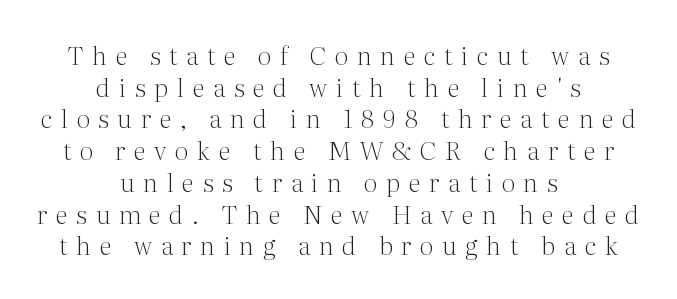
The image shows 25 px text type, upright; set centered, normal line spacing (1.27x), unusually wide letter spacing (+0.35 em), not underlined.
